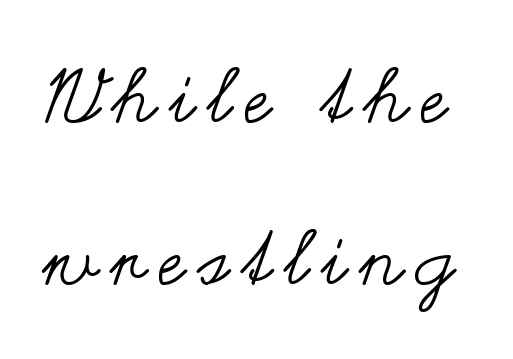
Q: Is the text bold? A: No.
Q: Is the text italic (slanted)? A: Yes.
Q: Is the text underlined? A: No.
Q: Is the spacing between lines tight, normal or loose? A: Loose.
Q: Width (condensed, normal, or wide)? A: Wide.
Q: Stroke contrast? A: Medium.
Q: x-height? A: Small.
Q: Monospaced? A: No.
